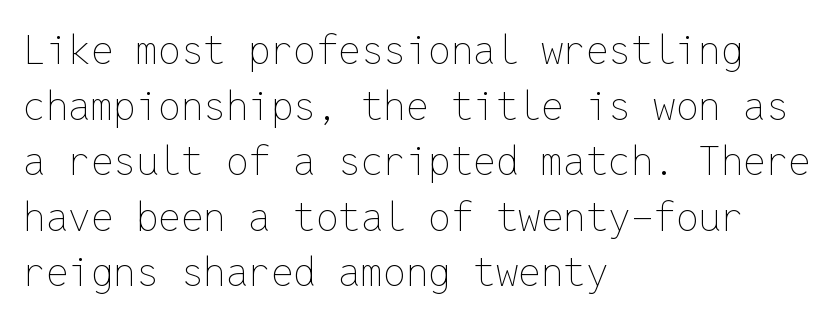
{"italic": "no", "bold": "no", "weight": "thin", "width": "normal", "stroke_contrast": "low", "x_height": "medium", "monospaced": "yes", "underline": "no", "align": "left", "line_spacing": "normal", "line_spacing_ratio": 1.39, "letter_spacing": "normal", "letter_spacing_em": 0.0, "glyph_px": 40}
